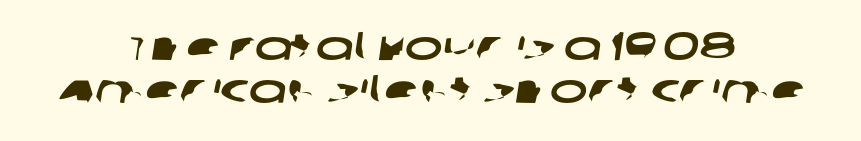
The image shows 40 px wide sans-serif type; set centered, tight line spacing (1.07x), normal letter spacing, not underlined; low stroke contrast and a large x-height.
